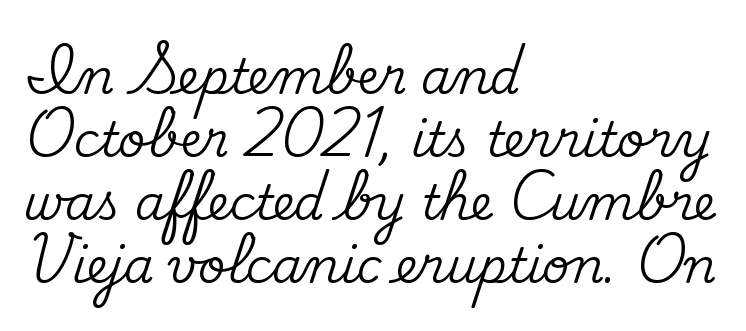
Q: Is the text italic (slanted)? A: Yes.
Q: Is the text underlined? A: No.
Q: How is the paragraph aligned? A: Left-aligned.
Q: Is the spacing between letters normal or unusually wide? A: Normal.
Q: Is the spacing between lines tight, normal or loose? A: Normal.
Q: Width (condensed, normal, or wide)? A: Normal.
Q: Stroke contrast? A: Medium.
Q: x-height? A: Small.
Q: Monospaced? A: No.
